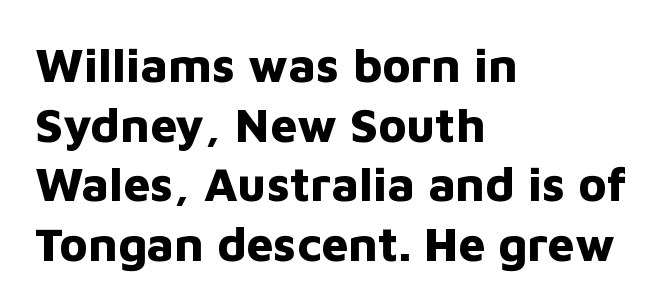
Q: Is the text bold? A: Yes.
Q: Is the text italic (slanted)? A: No, it is upright.
Q: Is the typeface a serif or a sans-serif typeface? A: Sans-serif.
Q: Is the text underlined? A: No.
Q: How is the paragraph aligned? A: Left-aligned.
Q: Is the spacing between letters normal or unusually wide? A: Normal.
Q: Width (condensed, normal, or wide)? A: Normal.
Q: Stroke contrast? A: Low.
Q: x-height? A: Medium.
Q: Monospaced? A: No.
